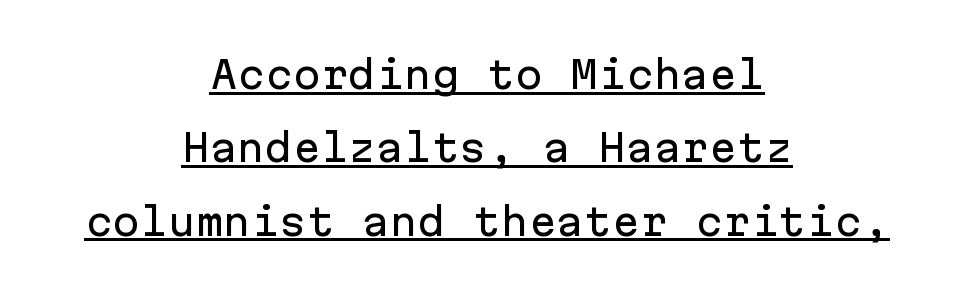
The space between consecutive lines is lavish. Posture: vertical. Typographically, this falls in the sans-serif category. Compared with a flush-left layout, this one balances lines on the center instead. Think of a typewriter: that constant character pitch is what you see here.
